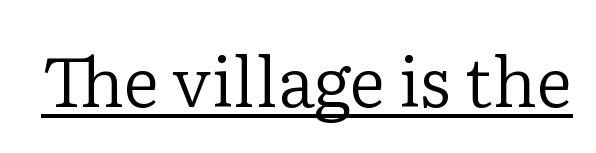
These lines are rendered in a variable-pitch font. You can see a thin bar hugging the bottom of the glyphs. Look at the bottom of the vertical strokes: they flare into serifs here. The line texture is even and compact thanks to regular tracking. The font is comparable to plain body text, perhaps lighter. This is the regular roman posture of the typeface.
